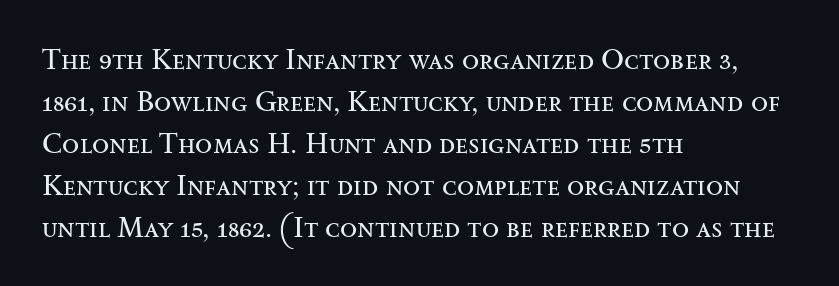
{"serif": "yes", "italic": "no", "bold": "no", "weight": "regular", "width": "wide", "stroke_contrast": "medium", "x_height": "small", "monospaced": "no", "underline": "no", "align": "left", "line_spacing": "normal", "line_spacing_ratio": 1.5, "letter_spacing": "normal", "letter_spacing_em": 0.0, "glyph_px": 28}
